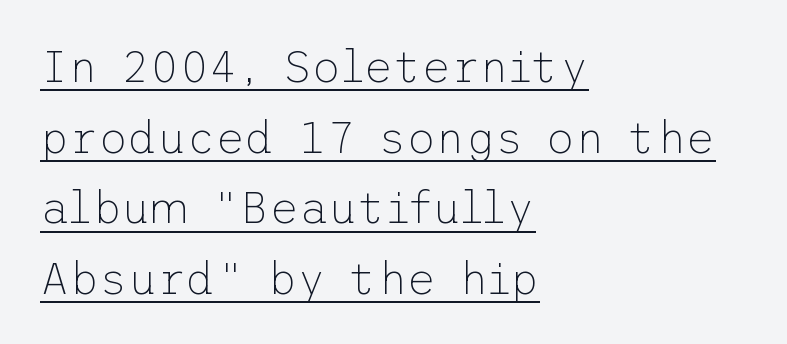
Does the type have serifs? No, each stem ends abruptly. Italic: no, the glyphs are upright roman. Has an underline been added? It has. Does the leading feel generous? No, just average. Weight: regular or lighter. A student would call this left alignment; a typographer would say flush left, rag right.
